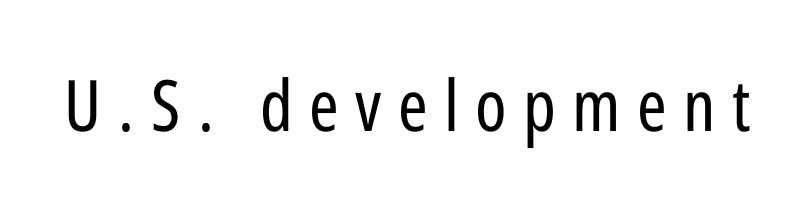
You could not count columns in this text — the font is proportionally spaced. When letters stand straight like this, we call the style roman or upright. A typesetter would call this heavily tracked-out type. To sum up the face: it is a sans, with no serifs. Only glyphs here, with clear space below each row.
